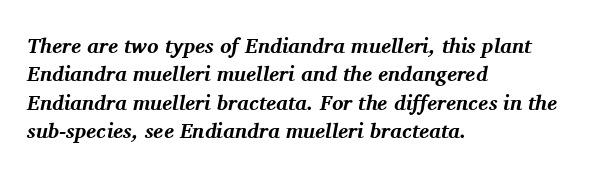
The image shows 21 px bold type, italic (leaning right); set left-aligned, normal line spacing (1.35x), normal letter spacing, not underlined.
